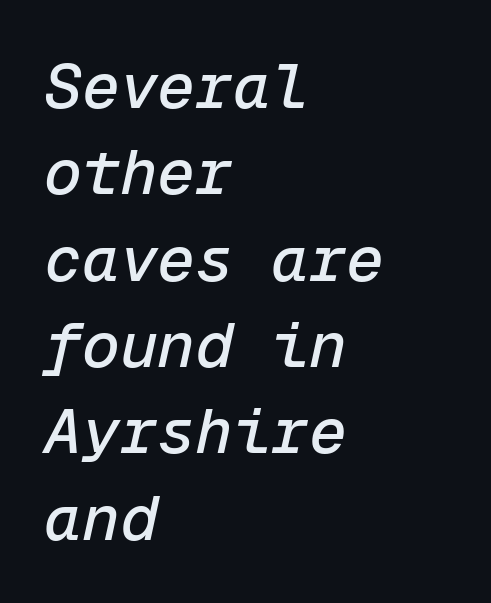
{"italic": "yes", "lean": "right", "slant_degrees": 12, "width": "normal", "stroke_contrast": "low", "x_height": "medium", "monospaced": "yes", "underline": "no", "align": "left", "line_spacing": "normal", "line_spacing_ratio": 1.37, "letter_spacing": "normal", "letter_spacing_em": 0.0, "glyph_px": 63}
